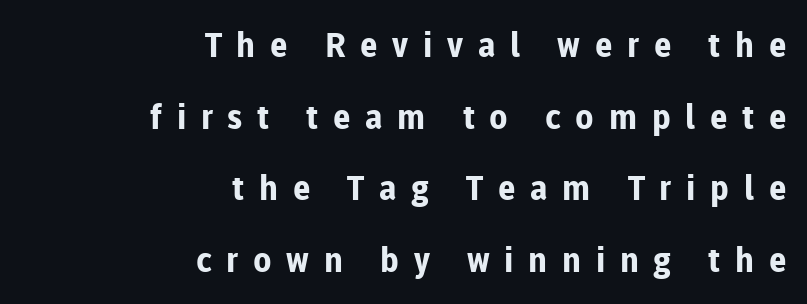
The image shows 34 px bold sans-serif type, upright; set right-aligned, loose line spacing (2.11x), unusually wide letter spacing (+0.43 em), not underlined; low stroke contrast and a medium x-height.
